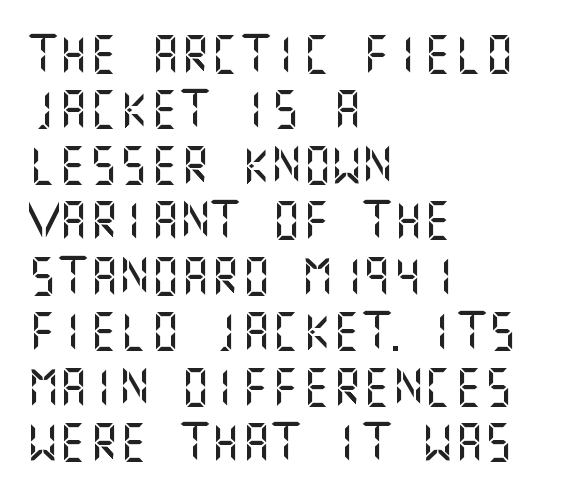
The image shows 38 px sans-serif type, upright; set left-aligned, normal line spacing (1.46x), normal letter spacing, not underlined; medium stroke contrast and a large x-height.
